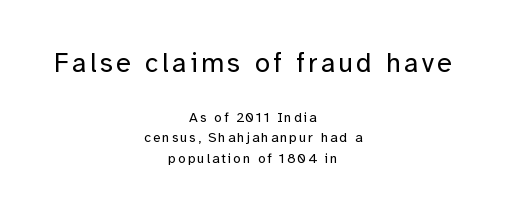
Summary of weight: not heavy and not bold. Visually, the top section dominates because its glyphs are scaled up. Do the letters lean? They stand straight. This block has exactly the height ordinary leading produces. Horizontally, the lines are justified to the midpoint only.
